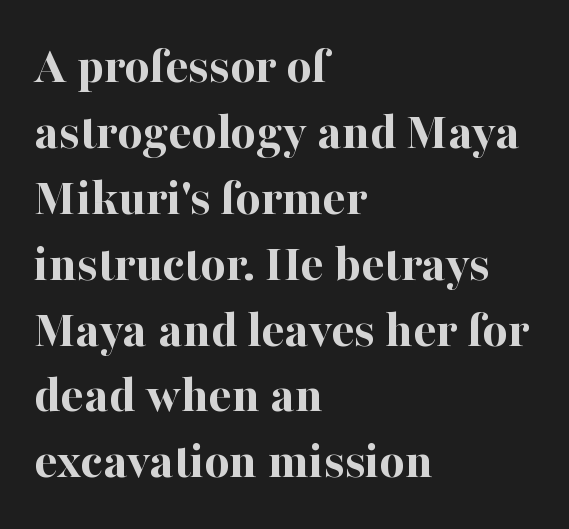
The image shows 54 px bold serif type, upright; set left-aligned, line spacing 1.22x, normal letter spacing, not underlined; high stroke contrast and a medium x-height.
